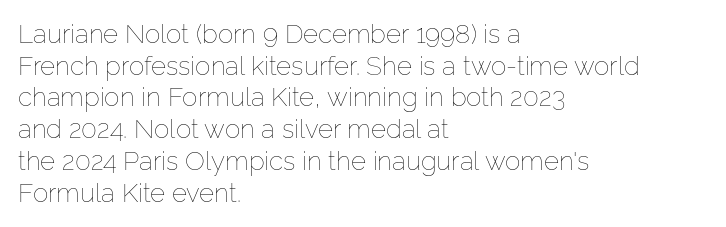
The image shows 26 px text type, upright; set left-aligned, line spacing 1.22x, normal letter spacing, not underlined.
